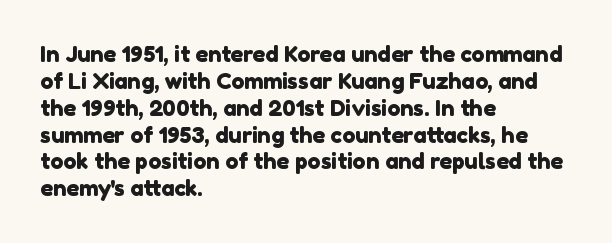
The image shows 22 px text type; set left-aligned, line spacing 1.22x, normal letter spacing, not underlined.
